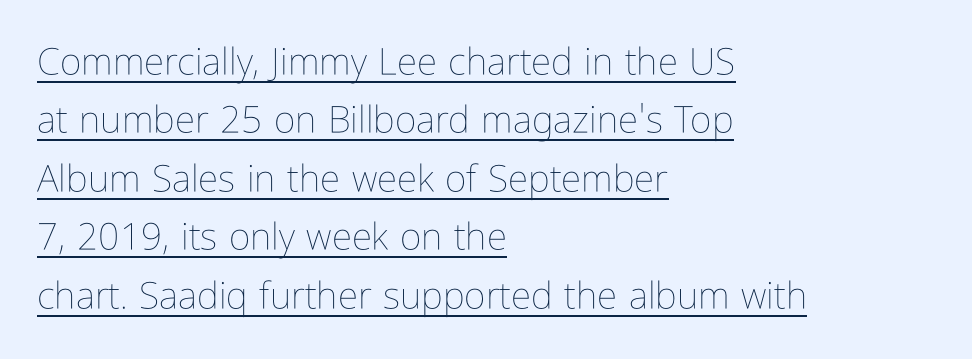
The vertical gap from one line to the next is medium. A roman cut, with each character standing at attention. The paragraph shown leans on its left margin. Is there an underline? Yes — a line sits under the letters. A typesetter would call this proportional, since set widths differ per character.
